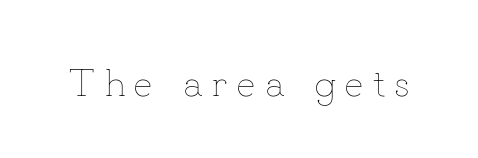
{"italic": "no", "bold": "no", "weight": "thin", "width": "normal", "stroke_contrast": "low", "x_height": "small", "monospaced": "no", "underline": "no", "letter_spacing": "wide", "letter_spacing_em": 0.23, "glyph_px": 39}
